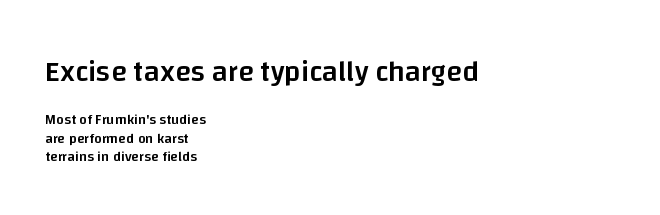
These lines are set flush left with a ragged right edge. The rendering keeps characters at their native spacing. The initial chunk of copy outweighs the following chunk in type size. The lines sit at an ordinary, default distance from one another. A bare baseline throughout the passage. Character widths vary here, with narrow letters taking less room than wide ones.
